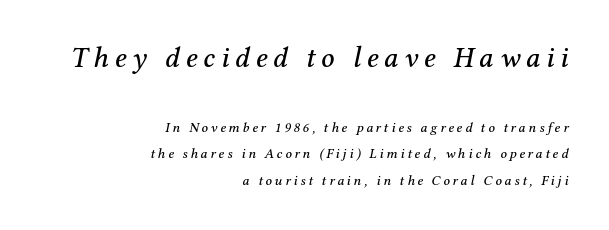
{"serif": "yes", "italic": "yes", "lean": "right", "slant_degrees": 12, "width": "normal", "stroke_contrast": "medium", "x_height": "medium", "monospaced": "no", "underline": "no", "align": "right", "line_spacing_ratio": 1.89, "letter_spacing": "wide", "letter_spacing_em": 0.2, "larger_block": "first", "size_ratio": 2.07, "glyph_px": 29}
